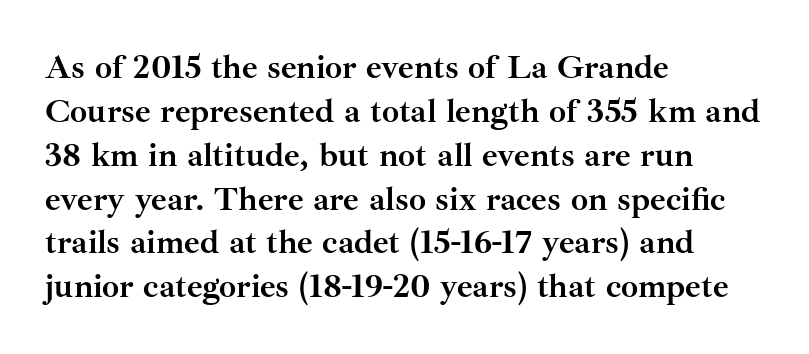
{"serif": "yes", "italic": "no", "bold": "yes", "weight": "semibold", "width": "normal", "stroke_contrast": "medium", "x_height": "small", "monospaced": "no", "underline": "no", "align": "left", "line_spacing": "normal", "line_spacing_ratio": 1.29, "letter_spacing": "normal", "letter_spacing_em": 0.0, "glyph_px": 34}
